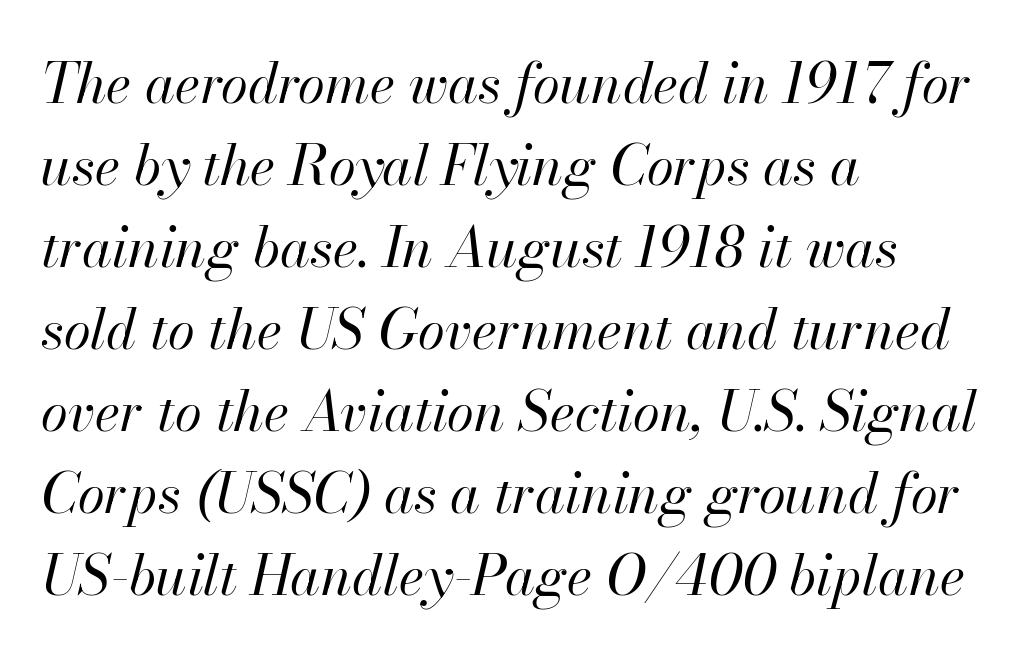
The image shows 55 px regular-weight type, italic (leaning right); set left-aligned, normal line spacing (1.49x), normal letter spacing, not underlined; high stroke contrast and a small x-height.
